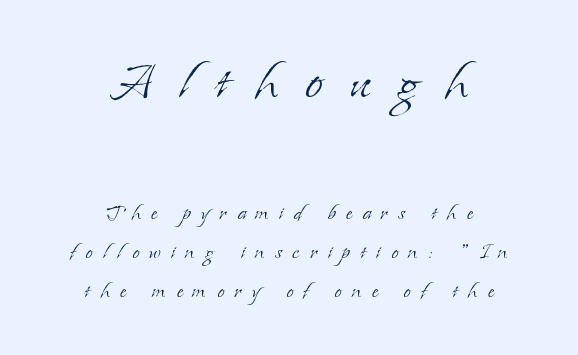
Q: Is the text bold? A: No.
Q: Is the text italic (slanted)? A: Yes.
Q: Is the typeface a serif or a sans-serif typeface? A: Serif.
Q: Is the text underlined? A: No.
Q: How is the paragraph aligned? A: Centered.
Q: Is the spacing between letters normal or unusually wide? A: Unusually wide.
Q: Is the spacing between lines tight, normal or loose? A: Normal.
Q: Which block of text is set in a larger size, the first (top) or the second (bottom)? A: The first (top) one.
Q: Width (condensed, normal, or wide)? A: Normal.
Q: Stroke contrast? A: Low.
Q: x-height? A: Small.
Q: Monospaced? A: No.
